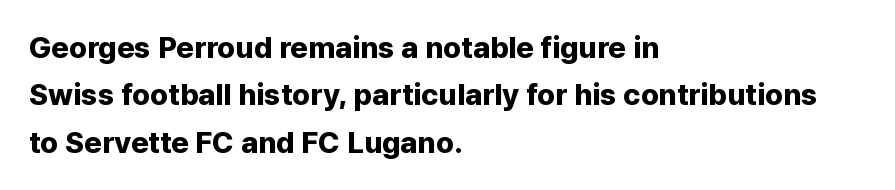
Q: Is the text bold? A: Yes.
Q: Is the text italic (slanted)? A: No, it is upright.
Q: Is the typeface a serif or a sans-serif typeface? A: Sans-serif.
Q: Is the text underlined? A: No.
Q: How is the paragraph aligned? A: Left-aligned.
Q: Is the spacing between letters normal or unusually wide? A: Normal.
Q: Is the spacing between lines tight, normal or loose? A: Normal.
Q: Width (condensed, normal, or wide)? A: Normal.
Q: Stroke contrast? A: Low.
Q: x-height? A: Medium.
Q: Monospaced? A: No.
